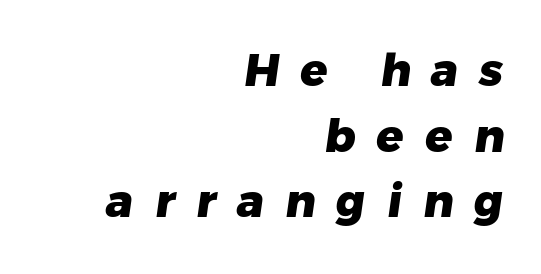
The image shows 45 px heavy sans-serif type; set right-aligned, normal line spacing (1.46x), unusually wide letter spacing (+0.47 em), not underlined; low stroke contrast and a medium x-height.
